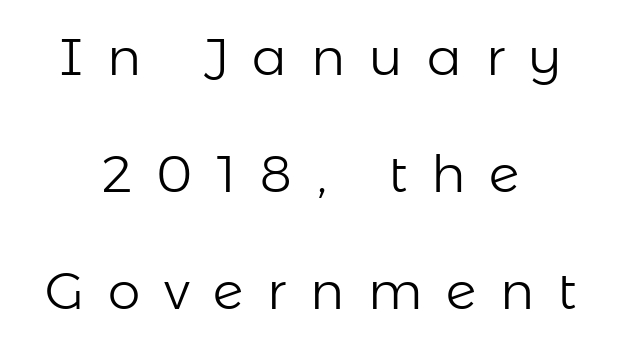
Q: Is the text bold? A: No.
Q: Is the text italic (slanted)? A: No, it is upright.
Q: Is the typeface a serif or a sans-serif typeface? A: Sans-serif.
Q: Is the text underlined? A: No.
Q: How is the paragraph aligned? A: Centered.
Q: Is the spacing between letters normal or unusually wide? A: Unusually wide.
Q: Is the spacing between lines tight, normal or loose? A: Loose.
Q: Width (condensed, normal, or wide)? A: Normal.
Q: Stroke contrast? A: Low.
Q: x-height? A: Medium.
Q: Monospaced? A: No.
